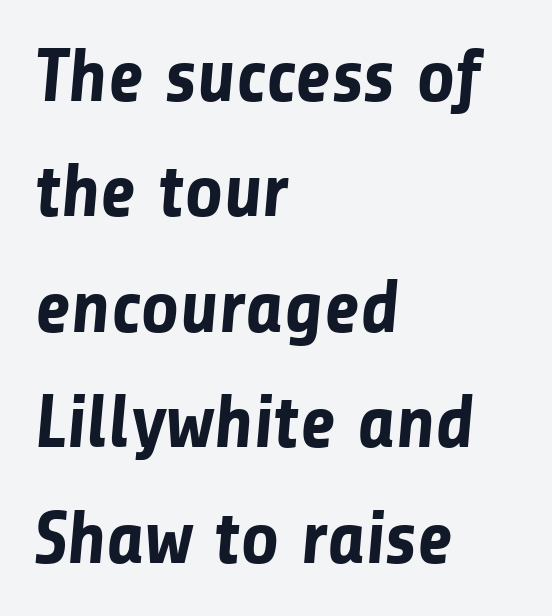
{"serif": "no", "bold": "yes", "weight": "bold", "width": "normal", "stroke_contrast": "low", "x_height": "medium", "monospaced": "no", "underline": "no", "align": "left", "line_spacing": "normal", "line_spacing_ratio": 1.54, "letter_spacing": "normal", "letter_spacing_em": 0.0, "glyph_px": 75}
